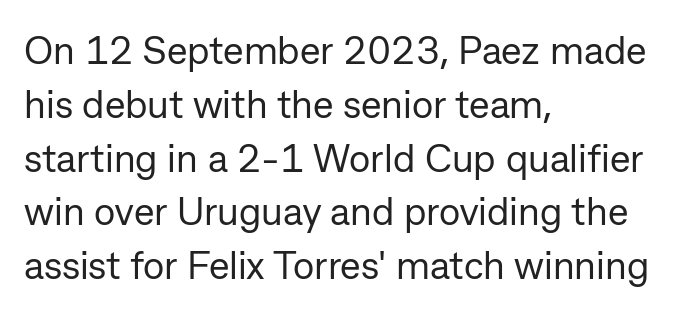
The image shows 39 px regular-weight sans-serif type, upright; set left-aligned, normal line spacing (1.38x), normal letter spacing, not underlined; low stroke contrast and a medium x-height.
